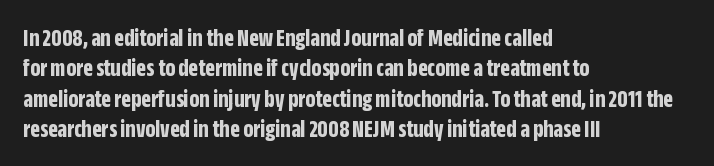
The image shows 25 px bold type, upright; set left-aligned, line spacing 1.22x, normal letter spacing, not underlined.
